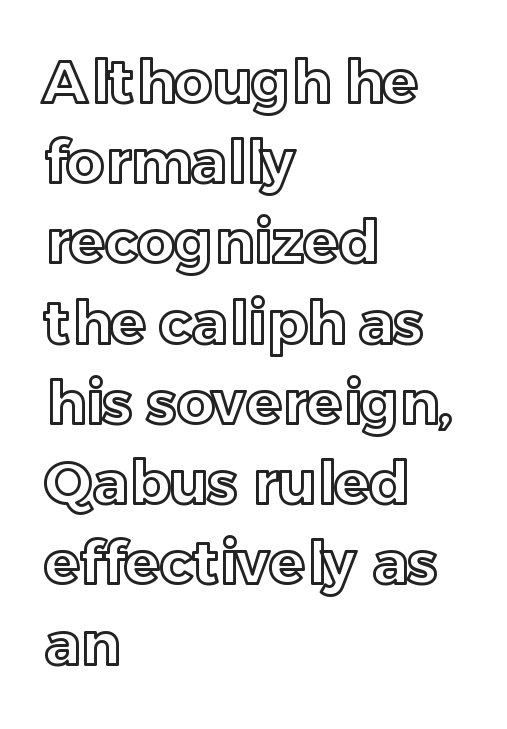
When letters stand straight like this, we call the style roman or upright. This sample has the flowing, uneven cadence of proportional lettering. Honestly, the row spacing looks completely unremarkable. The line texture is even and compact thanks to regular tracking. All the whitespace from short lines collects on the right. Plain, unruled lines of type.
